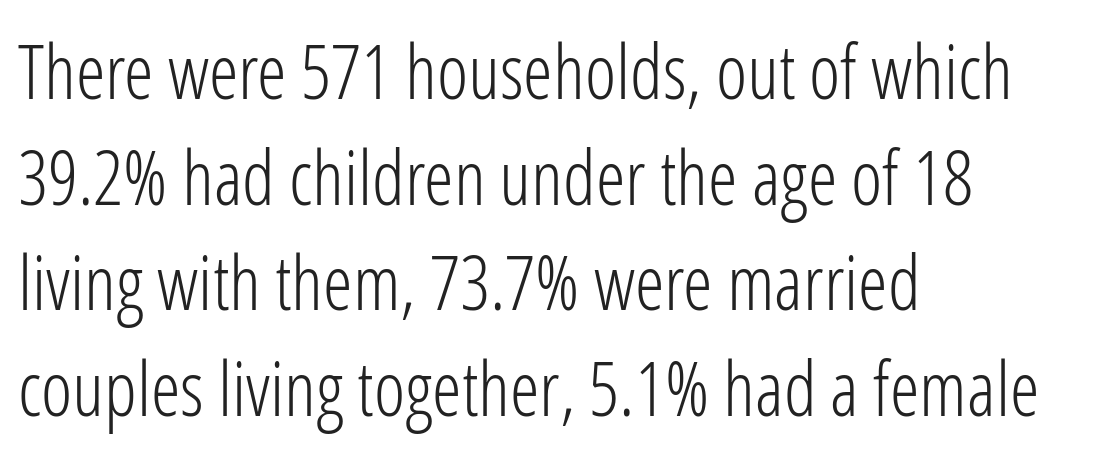
Q: Is the text bold? A: No.
Q: Is the text italic (slanted)? A: No, it is upright.
Q: Is the typeface a serif or a sans-serif typeface? A: Sans-serif.
Q: Is the text underlined? A: No.
Q: How is the paragraph aligned? A: Left-aligned.
Q: Is the spacing between letters normal or unusually wide? A: Normal.
Q: Is the spacing between lines tight, normal or loose? A: Normal.
Q: Width (condensed, normal, or wide)? A: Condensed.
Q: Stroke contrast? A: Low.
Q: x-height? A: Medium.
Q: Monospaced? A: No.
